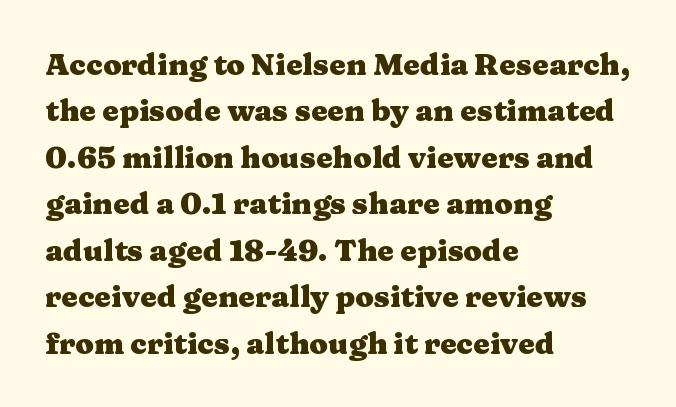
Short note: letters normally spaced. These lines are composed in type with serifs. In terms of leading, this rendering sits right in the middle. This sample has the flowing, uneven cadence of proportional lettering.
